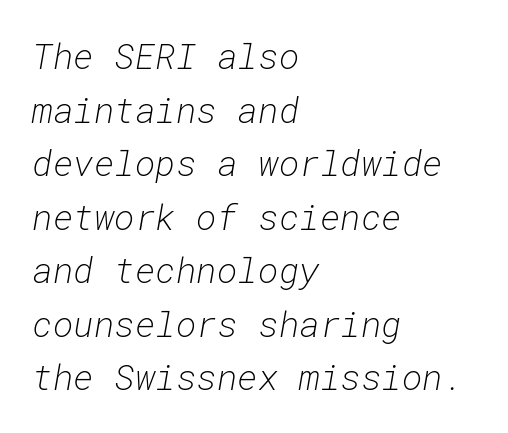
Q: Is the text bold? A: No.
Q: Is the text italic (slanted)? A: Yes, it leans right by about 10 degrees.
Q: Is the text underlined? A: No.
Q: How is the paragraph aligned? A: Left-aligned.
Q: Is the spacing between letters normal or unusually wide? A: Normal.
Q: Is the spacing between lines tight, normal or loose? A: Normal.
Q: Width (condensed, normal, or wide)? A: Normal.
Q: Stroke contrast? A: Low.
Q: x-height? A: Medium.
Q: Monospaced? A: Yes.
